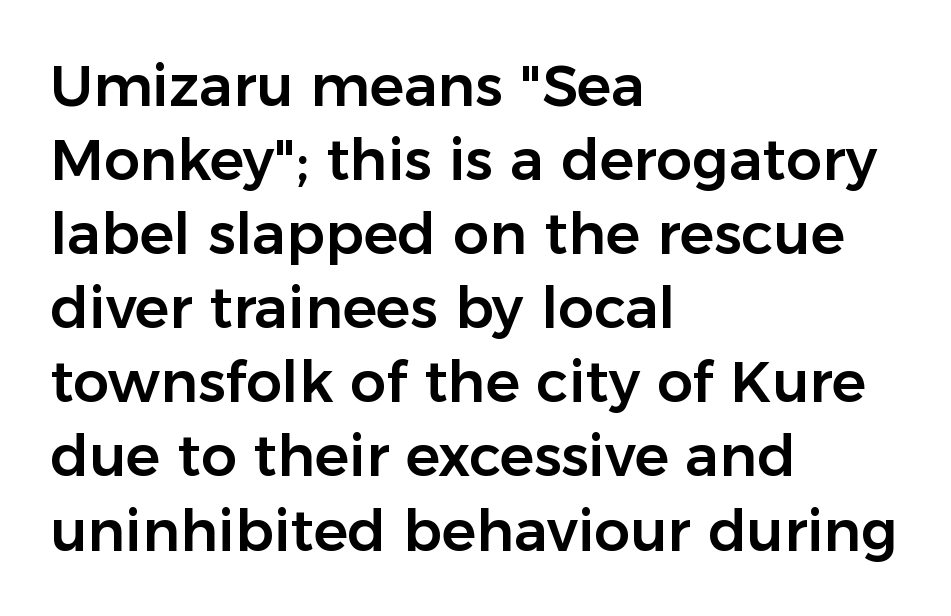
The image shows 57 px sans-serif type, upright; set left-aligned, normal line spacing (1.3x), normal letter spacing, not underlined; low stroke contrast and a medium x-height.
